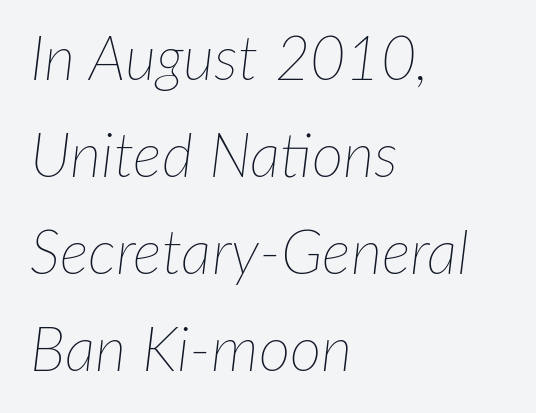
Q: Is the text bold? A: No.
Q: Is the text italic (slanted)? A: Yes, it leans right by about 7 degrees.
Q: Is the text underlined? A: No.
Q: How is the paragraph aligned? A: Left-aligned.
Q: Is the spacing between letters normal or unusually wide? A: Normal.
Q: Is the spacing between lines tight, normal or loose? A: Normal.
Q: Width (condensed, normal, or wide)? A: Normal.
Q: Stroke contrast? A: Low.
Q: x-height? A: Medium.
Q: Monospaced? A: No.
